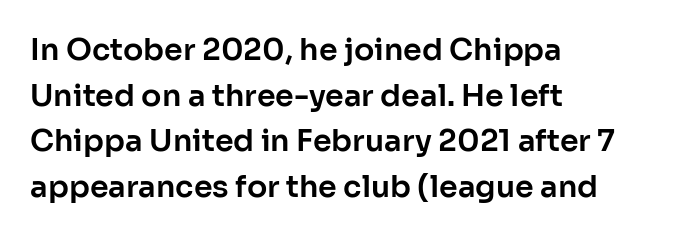
{"serif": "no", "italic": "no", "width": "normal", "stroke_contrast": "low", "x_height": "medium", "monospaced": "no", "underline": "no", "align": "left", "line_spacing": "normal", "line_spacing_ratio": 1.52, "letter_spacing": "normal", "letter_spacing_em": 0.0, "glyph_px": 30}
